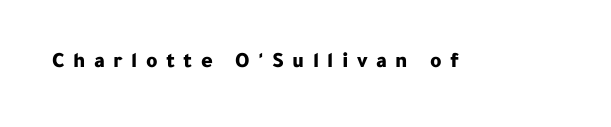
Unlike italic type, these characters show no tilt at all. This is heavy type, rendered in bold. The horizontal fit of the characters is loose and conspicuously gappy. The space beneath each line is pristine and unruled.
